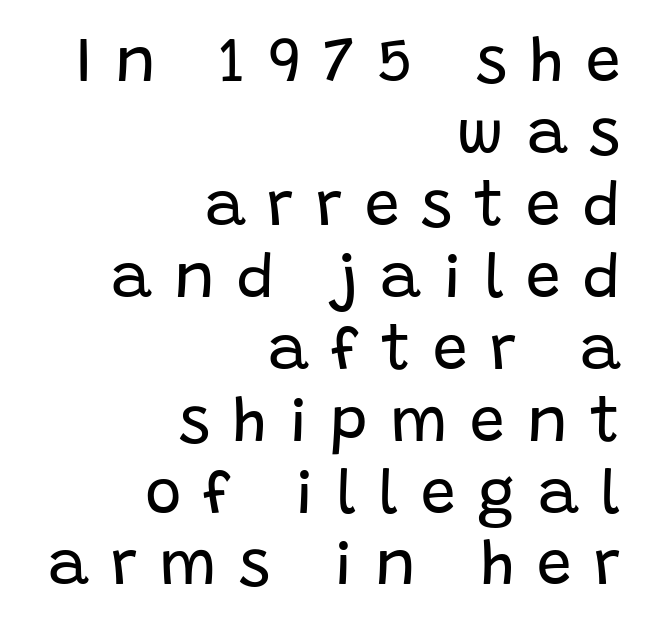
Q: Is the text bold? A: No.
Q: Is the text italic (slanted)? A: No, it is upright.
Q: Is the typeface a serif or a sans-serif typeface? A: Sans-serif.
Q: Is the text underlined? A: No.
Q: How is the paragraph aligned? A: Right-aligned.
Q: Is the spacing between letters normal or unusually wide? A: Unusually wide.
Q: Width (condensed, normal, or wide)? A: Normal.
Q: Stroke contrast? A: Low.
Q: x-height? A: Large.
Q: Monospaced? A: No.
